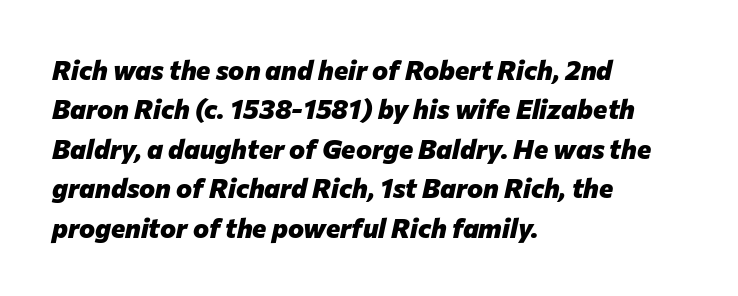
Leftover space on each line is placed entirely after the last word. This is oblique type, the kind used for emphasis or titles. The gap between lines stays unmarked. Honestly, the letter spacing is just normal — you wouldn't notice it.
